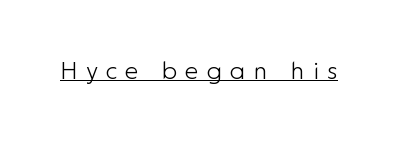
The image shows 24 px text type, upright; set unusually wide letter spacing (+0.35 em), underlined.
